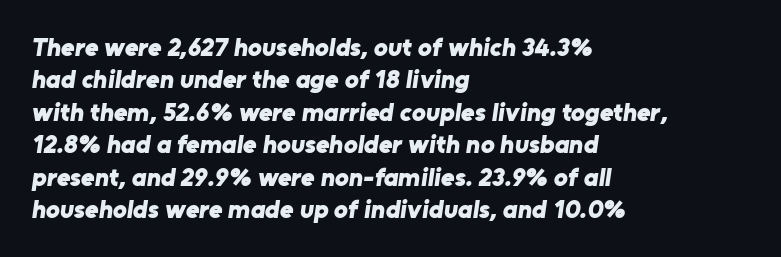
{"bold": "yes", "underline": "no", "align": "left", "line_spacing": "normal", "line_spacing_ratio": 1.25, "letter_spacing": "normal", "letter_spacing_em": 0.0, "glyph_px": 26}
